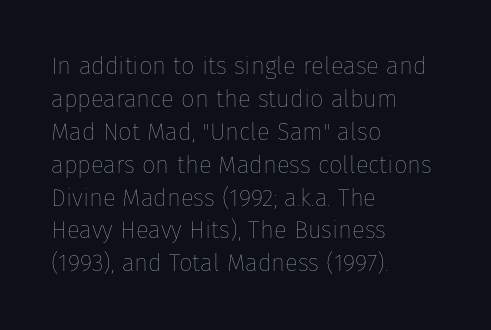
The image shows 24 px text type, upright; set left-aligned, normal line spacing (1.37x), normal letter spacing, not underlined.
